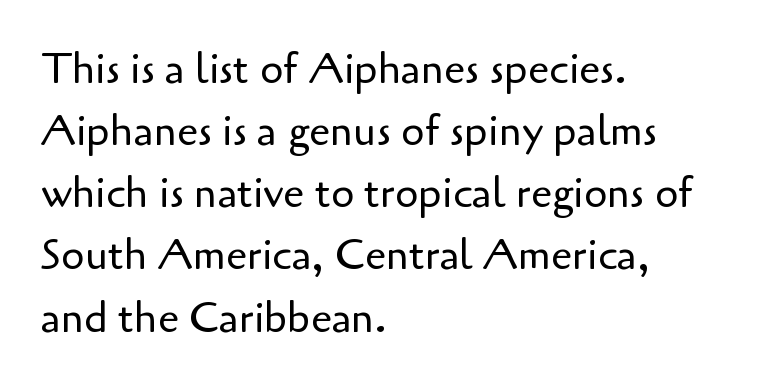
The image shows 42 px regular-weight sans-serif type, upright; set left-aligned, normal line spacing (1.48x), normal letter spacing, not underlined; low stroke contrast and a small x-height.
